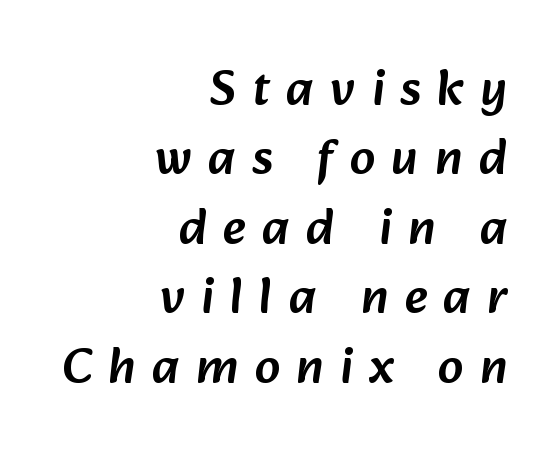
Q: Is the typeface a serif or a sans-serif typeface? A: Sans-serif.
Q: Is the text underlined? A: No.
Q: How is the paragraph aligned? A: Right-aligned.
Q: Is the spacing between letters normal or unusually wide? A: Unusually wide.
Q: Is the spacing between lines tight, normal or loose? A: Normal.
Q: Width (condensed, normal, or wide)? A: Normal.
Q: Stroke contrast? A: Low.
Q: x-height? A: Medium.
Q: Monospaced? A: No.
